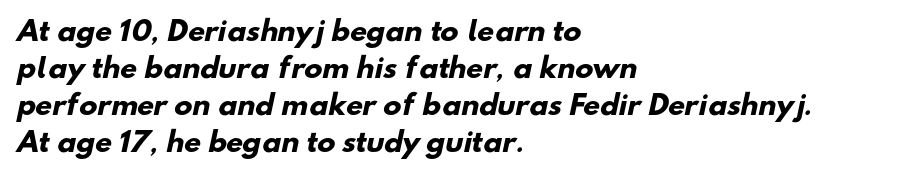
Q: Is the text bold? A: Yes.
Q: Is the text underlined? A: No.
Q: How is the paragraph aligned? A: Left-aligned.
Q: Is the spacing between letters normal or unusually wide? A: Normal.
Q: Is the spacing between lines tight, normal or loose? A: Normal.
